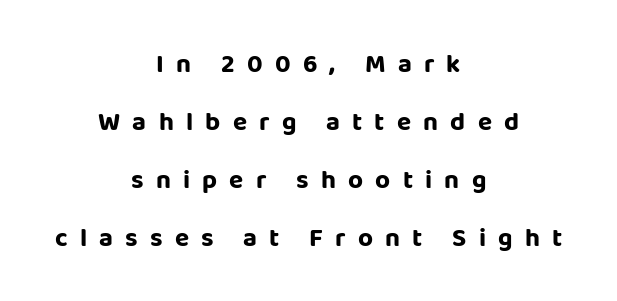
This rendering features lettering with no underline. A great deal of white space separates one row of letters from the next. Compared with a flush-left layout, this one balances lines on the center instead. Here the glyphs are tracked loosely, breaking word shapes into spaced letters.
